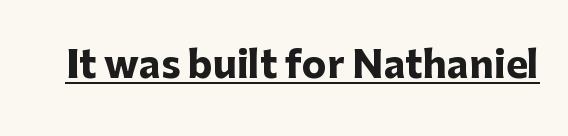
{"serif": "no", "italic": "no", "bold": "yes", "weight": "heavy", "width": "normal", "stroke_contrast": "low", "x_height": "medium", "monospaced": "no", "underline": "yes", "letter_spacing": "normal", "letter_spacing_em": 0.0, "glyph_px": 37}
